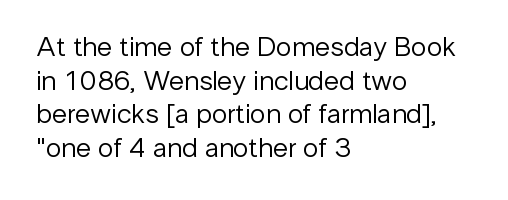
{"serif": "no", "italic": "no", "bold": "no", "weight": "regular", "width": "normal", "stroke_contrast": "low", "x_height": "medium", "monospaced": "no", "underline": "no", "align": "left", "line_spacing_ratio": 1.2, "letter_spacing": "normal", "letter_spacing_em": 0.0, "glyph_px": 28}
